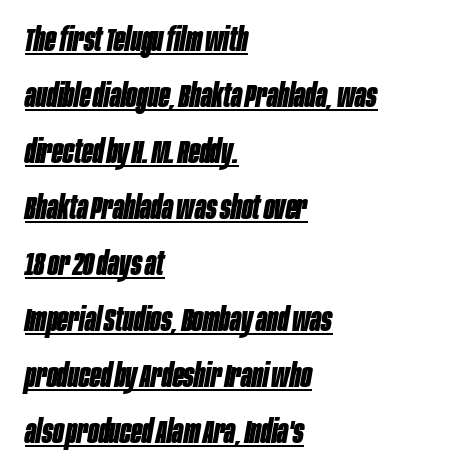
Q: Is the text bold? A: Yes.
Q: Is the text italic (slanted)? A: Yes, it leans right by about 10 degrees.
Q: Is the text underlined? A: Yes.
Q: How is the paragraph aligned? A: Left-aligned.
Q: Is the spacing between letters normal or unusually wide? A: Normal.
Q: Width (condensed, normal, or wide)? A: Condensed.
Q: Stroke contrast? A: Low.
Q: x-height? A: Large.
Q: Monospaced? A: No.
